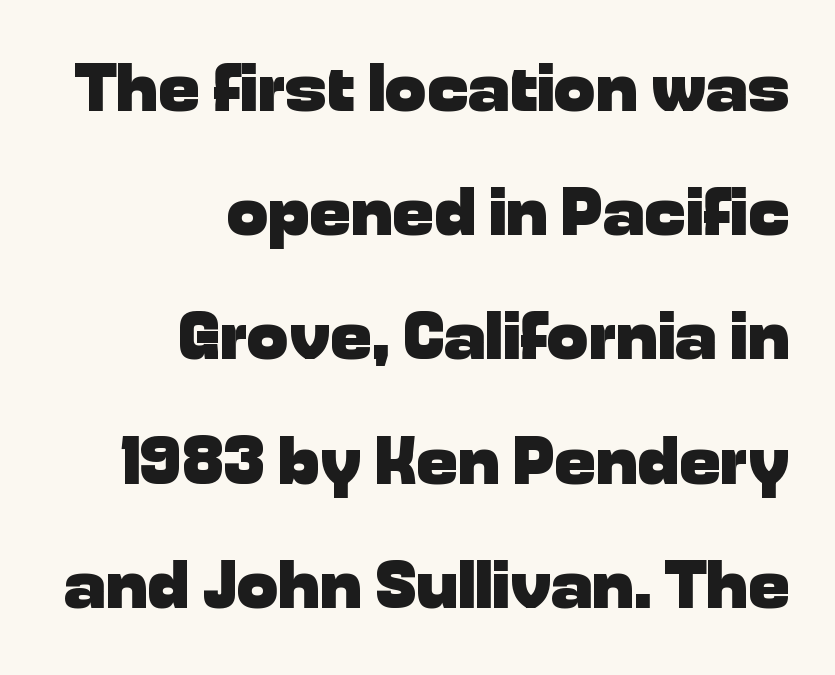
{"serif": "no", "italic": "no", "bold": "yes", "weight": "heavy", "width": "normal", "stroke_contrast": "low", "x_height": "medium", "monospaced": "no", "underline": "no", "align": "right", "line_spacing_ratio": 1.8, "letter_spacing": "normal", "letter_spacing_em": 0.0, "glyph_px": 69}
